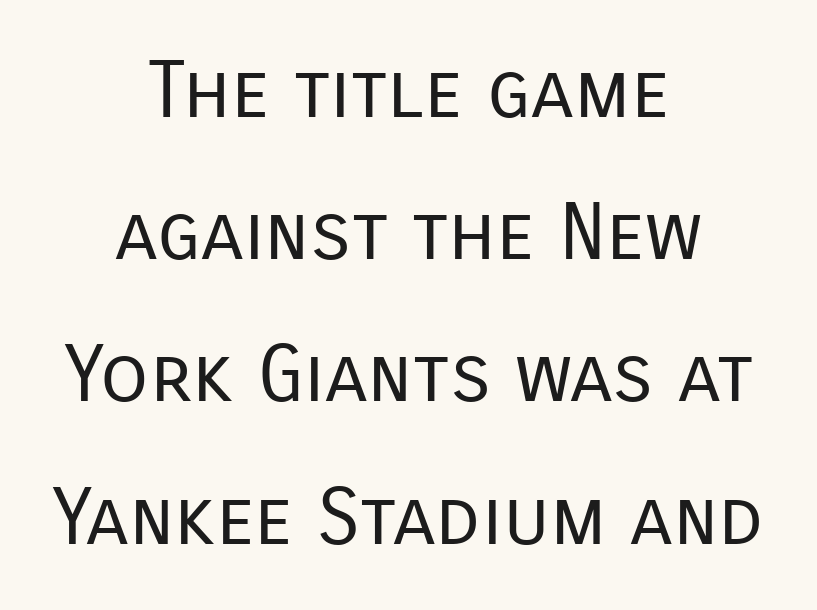
Is this a fixed-width face? No — the glyphs have proportional, varying widths. The font family rendered here belongs to the sans-serif group. Type without underlining. Tall strokes in this sample are plumb rather than angled. Look at the tracking — it's just the regular setting, nothing added. Alignment: centered.
